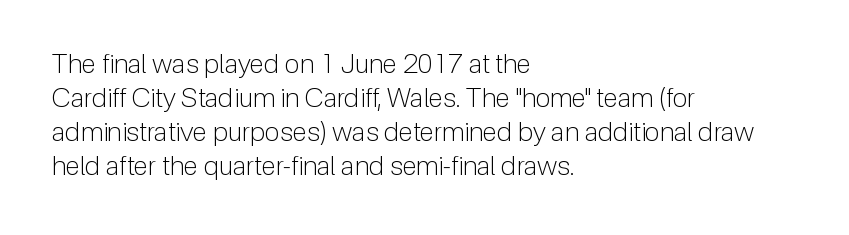
Vertically, the passage feels balanced, rows spaced as you'd expect. The strip under each line holds only bare page. Weight: in the light-to-regular range. Glyph-to-glyph distance matches everyday printed text.
